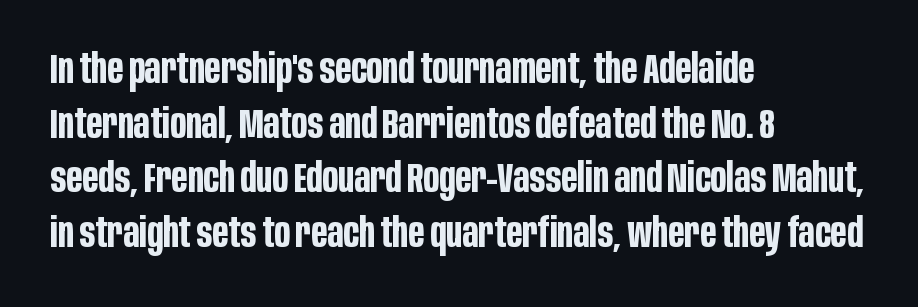
{"serif": "no", "italic": "no", "bold": "yes", "weight": "bold", "width": "condensed", "stroke_contrast": "low", "x_height": "large", "monospaced": "no", "underline": "no", "align": "left", "line_spacing": "normal", "line_spacing_ratio": 1.33, "letter_spacing": "normal", "letter_spacing_em": 0.0, "glyph_px": 41}
